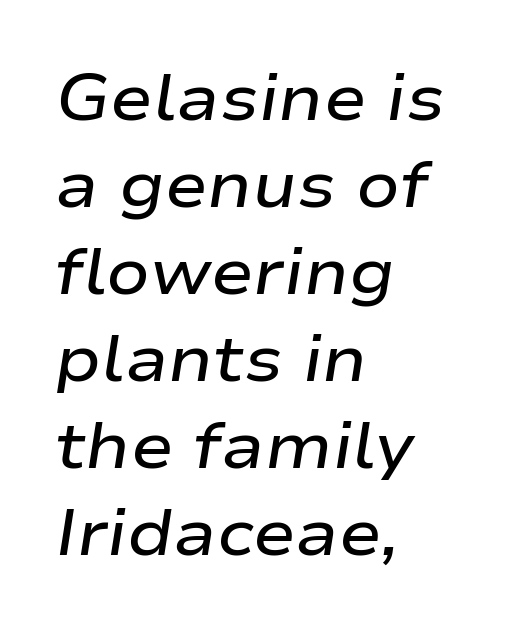
Think of a printed novel: that variable character pitch is what you see here. Here the glyphs are tracked normally, forming tight word shapes. Heft: intermediate — a semibold. The zone under the glyphs is completely vacant.
